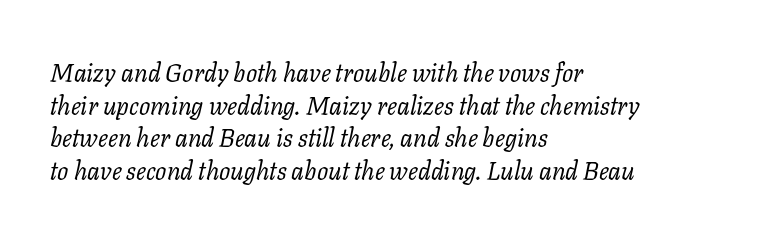
Q: Is the text bold? A: No.
Q: Is the text italic (slanted)? A: Yes, it leans right by about 11 degrees.
Q: Is the text underlined? A: No.
Q: How is the paragraph aligned? A: Left-aligned.
Q: Is the spacing between letters normal or unusually wide? A: Normal.
Q: Is the spacing between lines tight, normal or loose? A: Normal.
